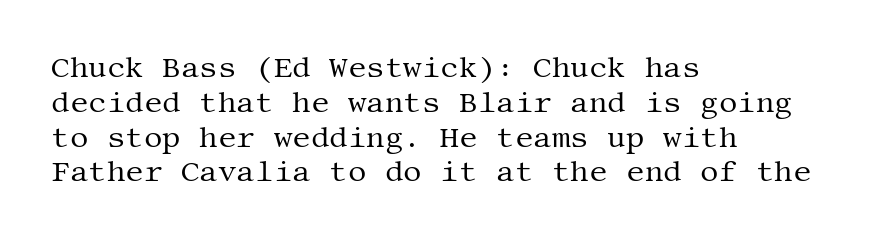
{"serif": "yes", "italic": "no", "bold": "no", "weight": "regular", "width": "normal", "stroke_contrast": "medium", "x_height": "large", "underline": "no", "align": "left", "line_spacing_ratio": 1.2, "letter_spacing": "normal", "letter_spacing_em": 0.0, "glyph_px": 29}
